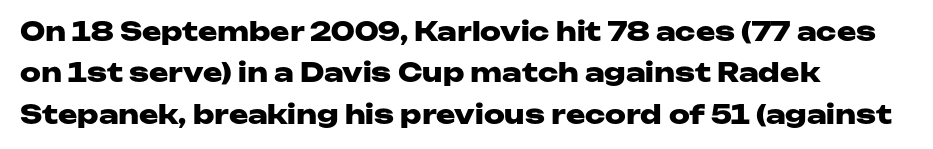
Q: Is the text bold? A: Yes.
Q: Is the text italic (slanted)? A: No, it is upright.
Q: Is the text underlined? A: No.
Q: How is the paragraph aligned? A: Left-aligned.
Q: Is the spacing between letters normal or unusually wide? A: Normal.
Q: Is the spacing between lines tight, normal or loose? A: Normal.
